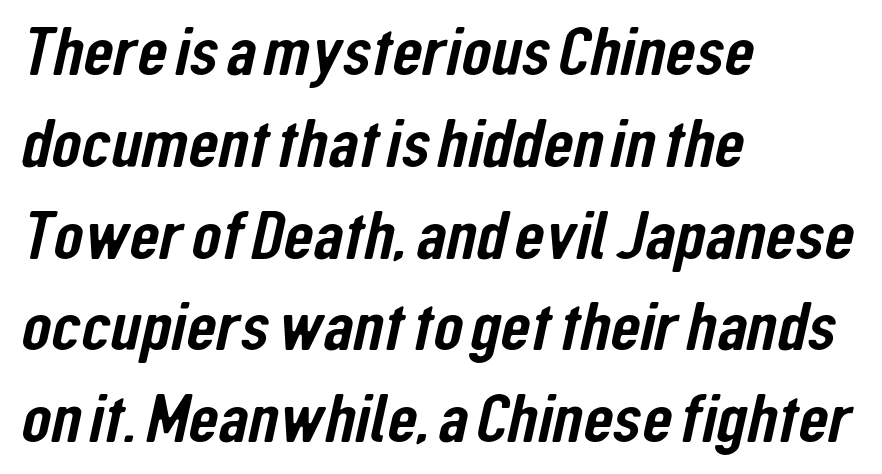
Q: Is the typeface a serif or a sans-serif typeface? A: Sans-serif.
Q: Is the text underlined? A: No.
Q: How is the paragraph aligned? A: Left-aligned.
Q: Is the spacing between letters normal or unusually wide? A: Normal.
Q: Is the spacing between lines tight, normal or loose? A: Normal.
Q: Width (condensed, normal, or wide)? A: Condensed.
Q: Stroke contrast? A: Low.
Q: x-height? A: Medium.
Q: Monospaced? A: No.
